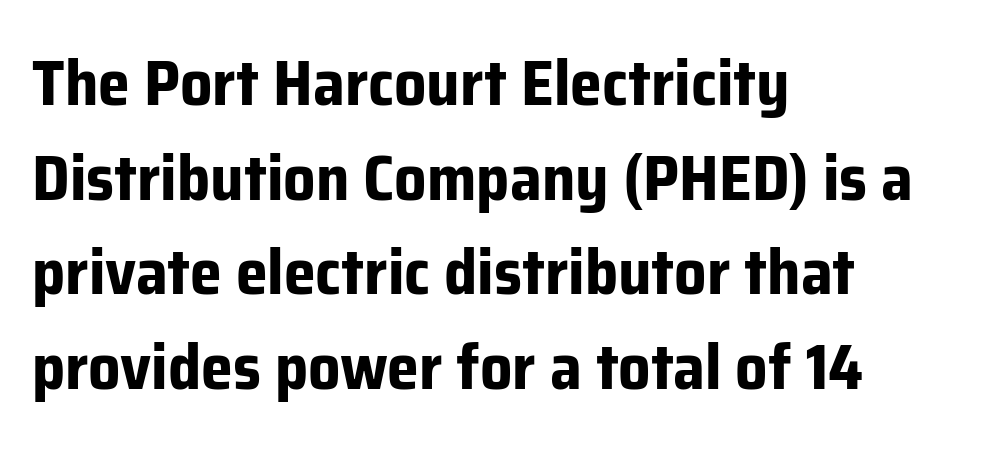
The image shows 64 px bold sans-serif type, upright; set left-aligned, normal line spacing (1.48x), normal letter spacing, not underlined; low stroke contrast and a medium x-height.
